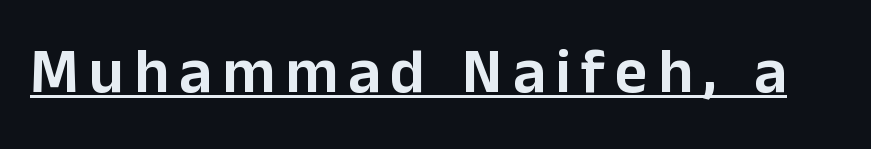
The specimen includes a rule beneath the text block's lines. Here the designer chose a conventional face with non-uniform glyph widths. Upright lettering throughout. Stroke terminals: plain, sans-serif.
